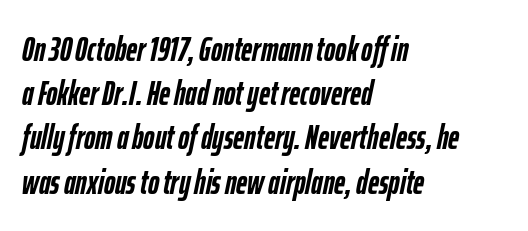
Q: Is the text bold? A: Yes.
Q: Is the text italic (slanted)? A: Yes, it leans right by about 12 degrees.
Q: Is the text underlined? A: No.
Q: How is the paragraph aligned? A: Left-aligned.
Q: Is the spacing between letters normal or unusually wide? A: Normal.
Q: Is the spacing between lines tight, normal or loose? A: Normal.
Q: Width (condensed, normal, or wide)? A: Condensed.
Q: Stroke contrast? A: Low.
Q: x-height? A: Medium.
Q: Monospaced? A: No.
